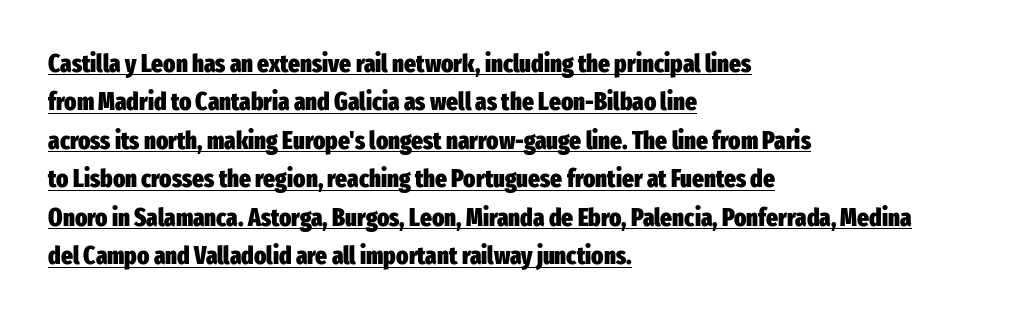
Q: Is the text bold? A: Yes.
Q: Is the text italic (slanted)? A: No, it is upright.
Q: Is the text underlined? A: Yes.
Q: How is the paragraph aligned? A: Left-aligned.
Q: Is the spacing between letters normal or unusually wide? A: Normal.
Q: Is the spacing between lines tight, normal or loose? A: Normal.
